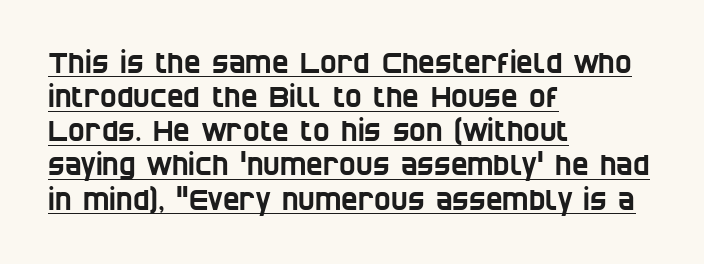
{"serif": "no", "width": "condensed", "stroke_contrast": "low", "x_height": "large", "monospaced": "no", "underline": "yes", "align": "left", "line_spacing_ratio": 1.22, "letter_spacing": "normal", "letter_spacing_em": 0.0, "glyph_px": 28}
